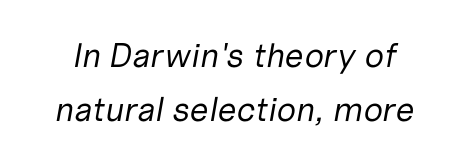
Rule under the text: the space is simply empty. Nothing heavy about these letters — not bold at all. A typesetter would call this proportional, since set widths differ per character. This sample uses an oblique cut, with every glyph tilted off the vertical. Characters follow at the spacing the type designer built in.
